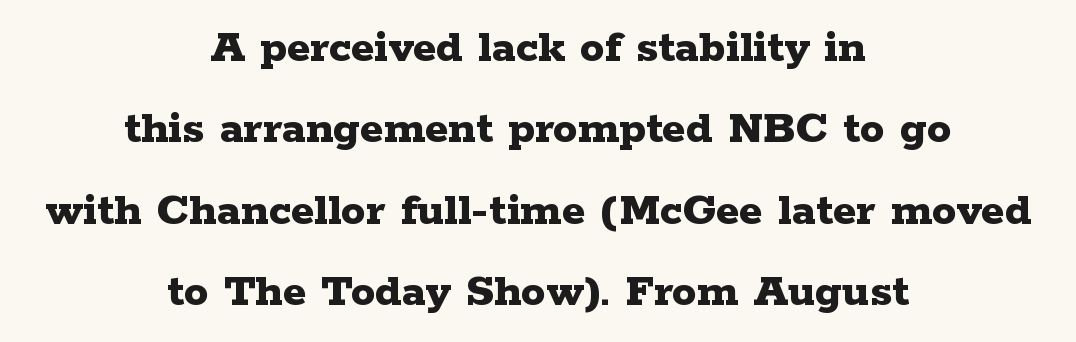
The image shows 49 px bold, wide serif type, upright; set centered, normal line spacing (1.66x), normal letter spacing, not underlined; low stroke contrast and a medium x-height.
